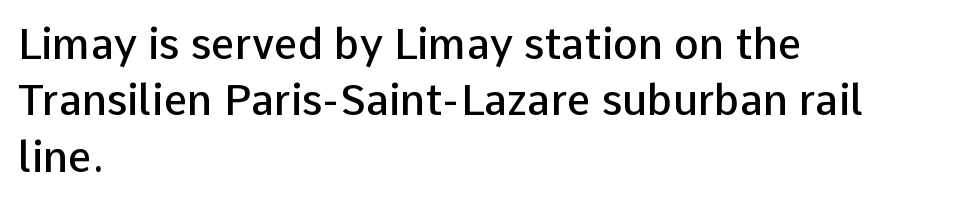
{"serif": "no", "italic": "no", "bold": "semi", "weight": "semibold", "width": "normal", "stroke_contrast": "low", "x_height": "medium", "monospaced": "no", "underline": "no", "align": "left", "line_spacing": "normal", "line_spacing_ratio": 1.34, "letter_spacing": "normal", "letter_spacing_em": 0.0, "glyph_px": 42}
